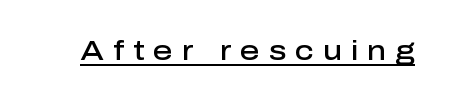
Q: Is the text bold? A: Semi-bold.
Q: Is the text italic (slanted)? A: No, it is upright.
Q: Is the text underlined? A: Yes.
Q: Is the spacing between letters normal or unusually wide? A: Unusually wide.
